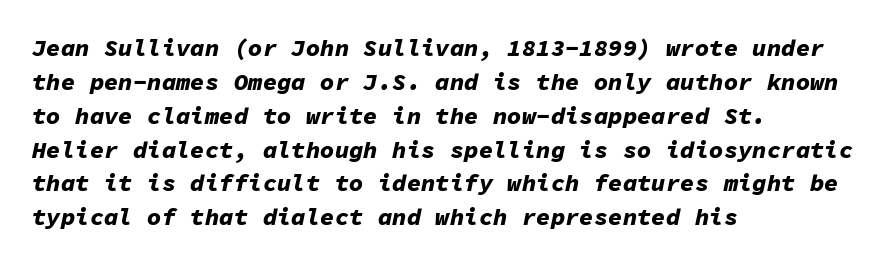
Q: Is the text bold? A: Yes.
Q: Is the text italic (slanted)? A: Yes, it leans right by about 11 degrees.
Q: Is the text underlined? A: No.
Q: How is the paragraph aligned? A: Left-aligned.
Q: Is the spacing between letters normal or unusually wide? A: Normal.
Q: Is the spacing between lines tight, normal or loose? A: Normal.
